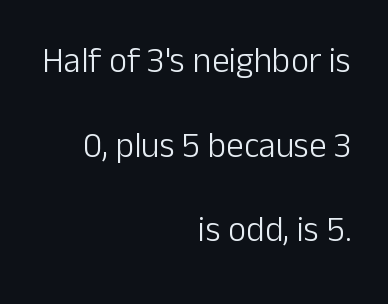
The face used here is a sans, in the tradition of grotesques and geometrics. The lettering holds an erect, upright posture throughout. Character widths vary here, with narrow letters taking less room than wide ones. Characters follow at the spacing the type designer built in.
